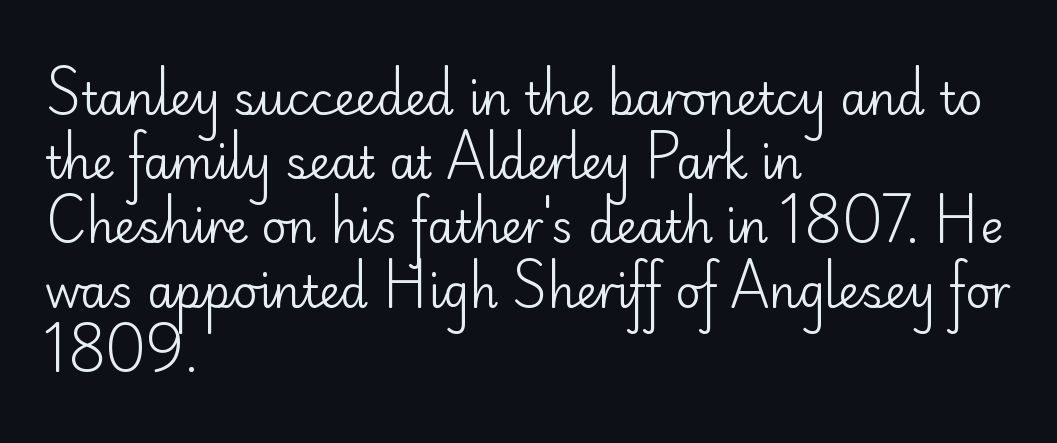
The image shows 44 px regular-weight sans-serif type, upright; set left-aligned, normal line spacing (1.46x), normal letter spacing, not underlined; low stroke contrast and a small x-height.
